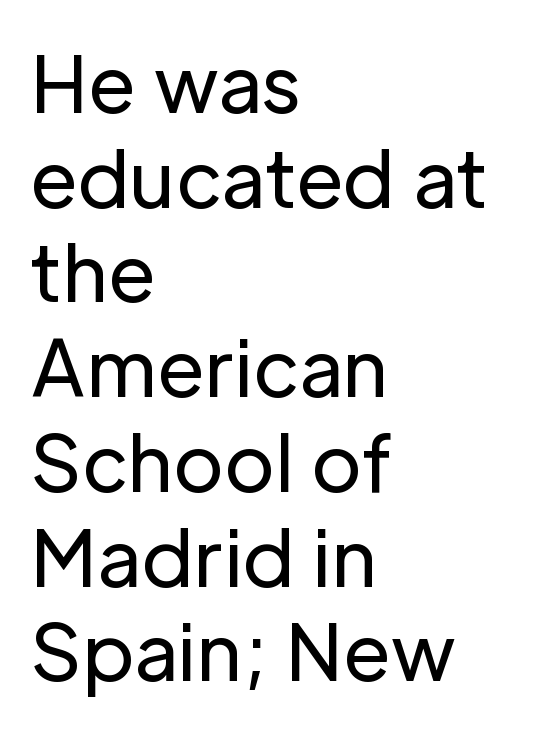
{"serif": "no", "italic": "no", "bold": "no", "weight": "regular", "width": "normal", "stroke_contrast": "low", "x_height": "medium", "monospaced": "no", "underline": "no", "align": "left", "line_spacing_ratio": 1.23, "letter_spacing": "normal", "letter_spacing_em": 0.0, "glyph_px": 77}
